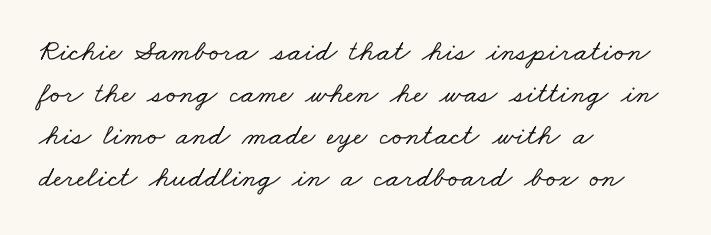
Honestly, there is no underline to notice here at all. Each line starts at the same left margin while the right side varies. Line spacing here is normal. Inter-character spacing is left at the font's built-in metrics.
